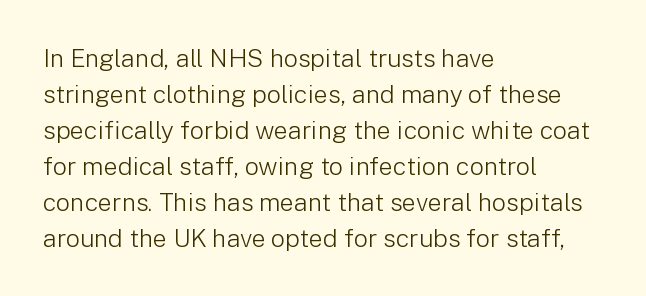
Q: Is the text bold? A: No.
Q: Is the text italic (slanted)? A: No, it is upright.
Q: Is the text underlined? A: No.
Q: How is the paragraph aligned? A: Left-aligned.
Q: Is the spacing between letters normal or unusually wide? A: Normal.
Q: Is the spacing between lines tight, normal or loose? A: Normal.
